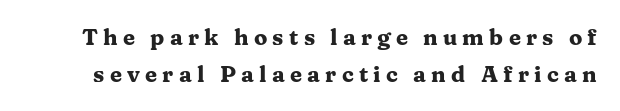
The line texture is sparse and dotted thanks to wide tracking. Caption: bold face, heavy strokes. The font's upright variant was chosen for this text. Quick note: underline off. A normal amount of white space separates one row of letters from the next.
